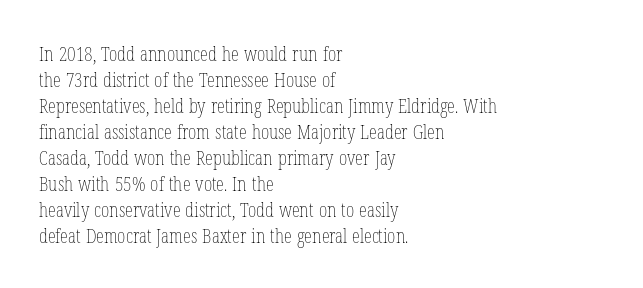
{"italic": "no", "bold": "no", "underline": "no", "align": "left", "line_spacing": "normal", "line_spacing_ratio": 1.3, "letter_spacing": "normal", "letter_spacing_em": 0.0, "glyph_px": 20}
